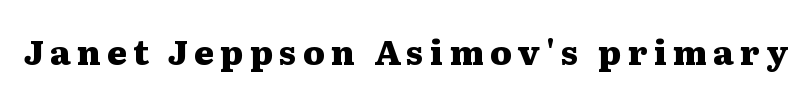
The image shows 34 px heavy, wide serif type, upright; set not underlined; medium stroke contrast and a medium x-height.
